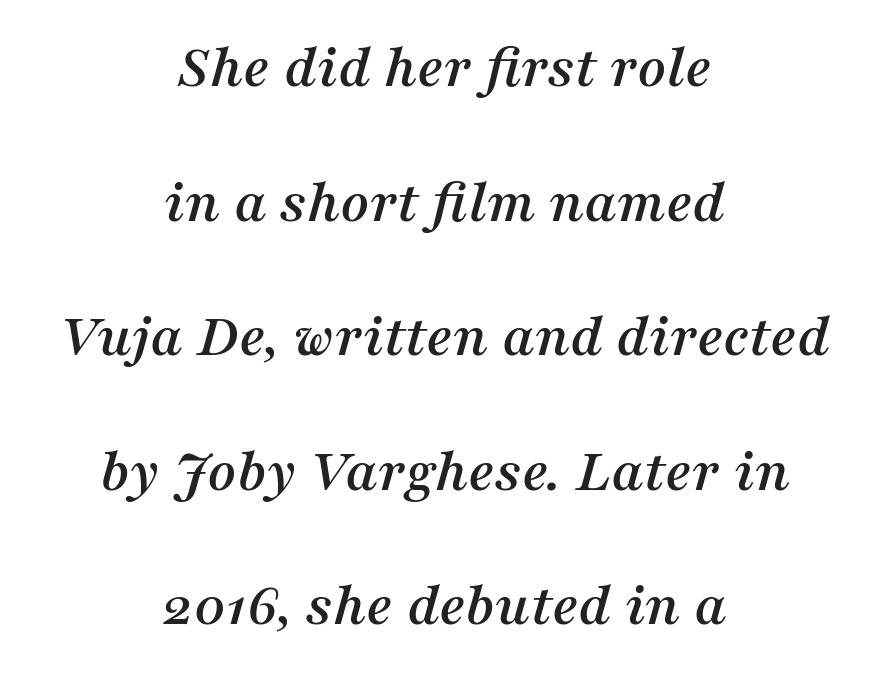
Q: Is the text italic (slanted)? A: Yes, it leans right by about 16 degrees.
Q: Is the typeface a serif or a sans-serif typeface? A: Serif.
Q: Is the text underlined? A: No.
Q: How is the paragraph aligned? A: Centered.
Q: Is the spacing between letters normal or unusually wide? A: Normal.
Q: Is the spacing between lines tight, normal or loose? A: Loose.
Q: Width (condensed, normal, or wide)? A: Normal.
Q: Stroke contrast? A: Medium.
Q: x-height? A: Medium.
Q: Monospaced? A: No.
